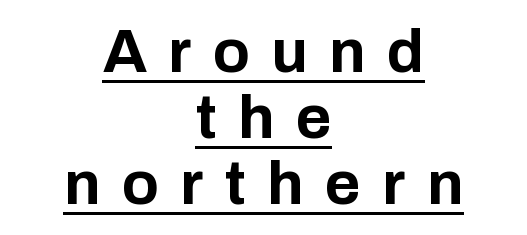
The glyphs in this specimen are sans serif. The letters are bold, with thick, heavy strokes. Quick note: interline space is minimal. Each letter keeps its own natural width here, so spacing adapts to shape.
